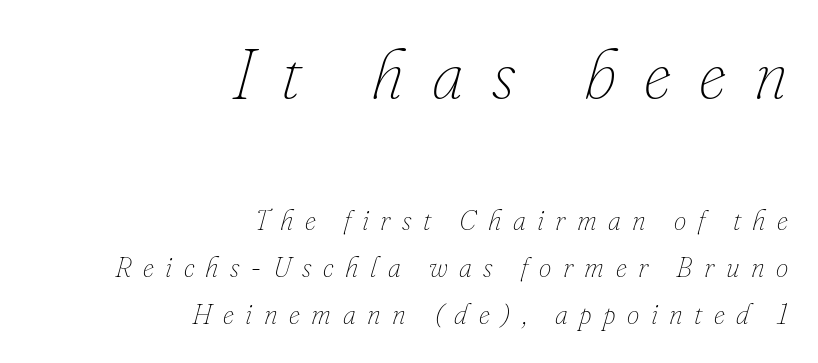
The image shows 69 px thin type, italic (leaning right); set right-aligned, normal line spacing (1.69x), unusually wide letter spacing (+0.41 em), not underlined; the first (top) block is 2.46x larger; low stroke contrast and a small x-height.
